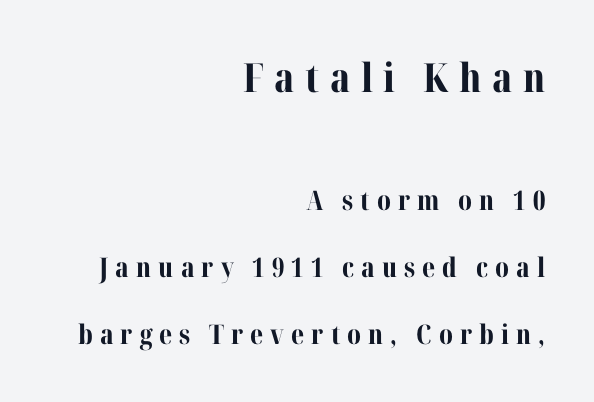
The image shows 40 px bold serif type, upright; set right-aligned, loose line spacing (2.49x), unusually wide letter spacing (+0.26 em), not underlined; the first (top) block is 1.48x larger; medium stroke contrast and a medium x-height.
